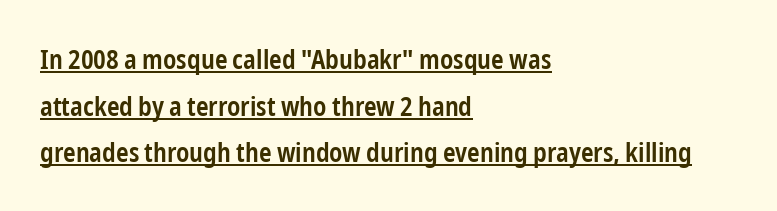
Q: Is the text bold? A: Semi-bold.
Q: Is the text italic (slanted)? A: No, it is upright.
Q: Is the text underlined? A: Yes.
Q: How is the paragraph aligned? A: Left-aligned.
Q: Is the spacing between letters normal or unusually wide? A: Normal.
